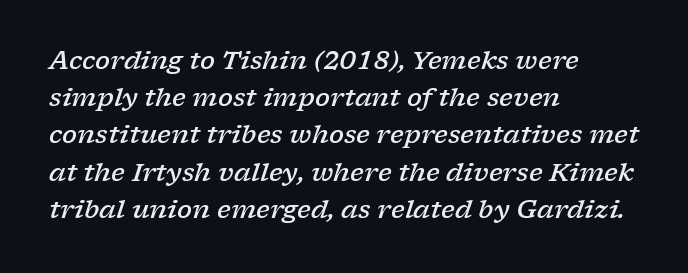
Looking at the ascenders, they clearly lean. One glance says typical: line gaps are just what's usual. The passage is arranged the way most books set body copy — flush left. The characters look somewhat weighty, a semibold short of true bold.
